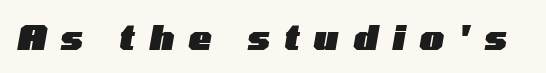
Notice how thick the strokes are: this is what a full bold looks like. You could not count columns in this text — the font is proportionally spaced. Check the space under the baseline: it is left empty. Slanted lettering throughout.
